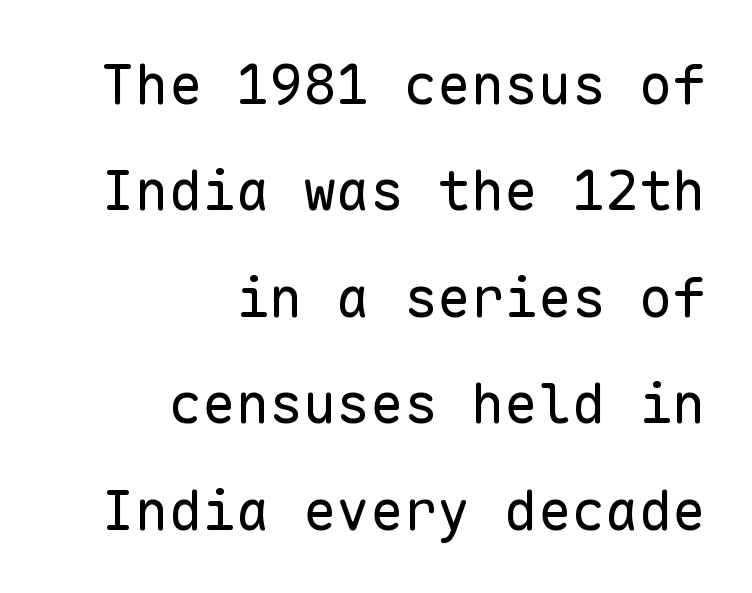
The image shows 56 px regular-weight sans-serif type, upright, monospaced; set right-aligned, loose line spacing (1.9x), normal letter spacing, not underlined; low stroke contrast and a medium x-height.
